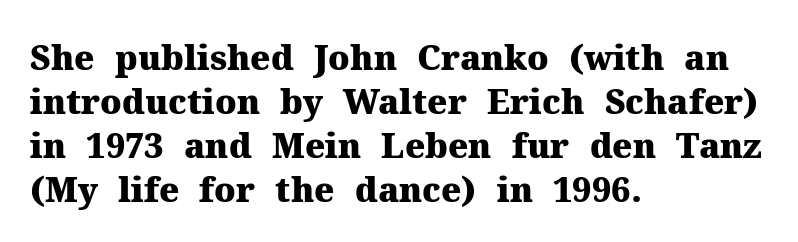
The image shows 34 px heavy serif type, upright; set left-aligned, normal line spacing (1.29x), normal letter spacing, not underlined; medium stroke contrast and a medium x-height.
